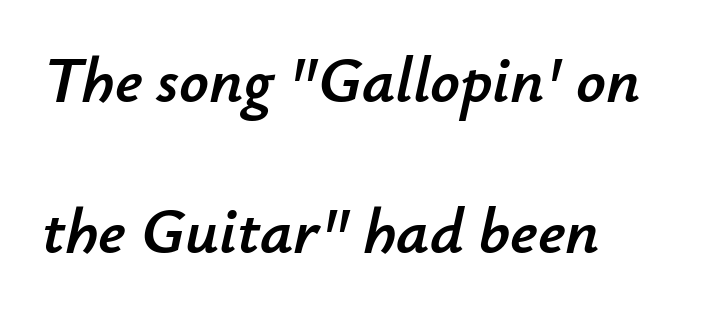
Q: Is the text italic (slanted)? A: Yes, it leans right by about 12 degrees.
Q: Is the text underlined? A: No.
Q: How is the paragraph aligned? A: Left-aligned.
Q: Is the spacing between letters normal or unusually wide? A: Normal.
Q: Is the spacing between lines tight, normal or loose? A: Loose.
Q: Width (condensed, normal, or wide)? A: Normal.
Q: Stroke contrast? A: Low.
Q: x-height? A: Small.
Q: Monospaced? A: No.
